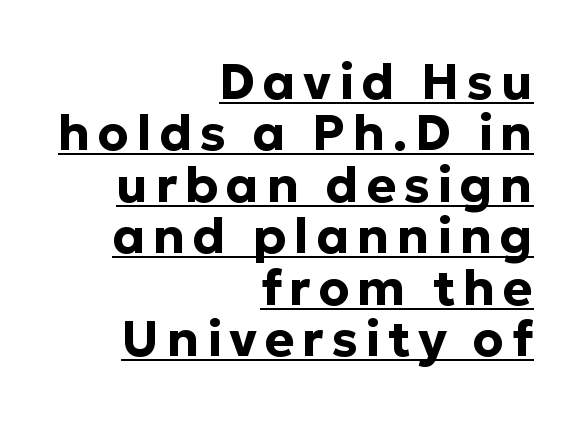
The image shows 50 px bold sans-serif type, upright; set right-aligned, tight line spacing (1.03x), underlined; low stroke contrast and a medium x-height.
